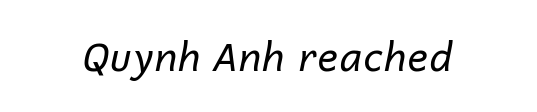
Caption: standard tracking, unaltered. Type without underlining. Tall strokes in this sample are angled rather than plumb. Looks like regular typesetting: each glyph gets only the width it needs. A quiet, ordinary-to-light weight characterises the typeface.
